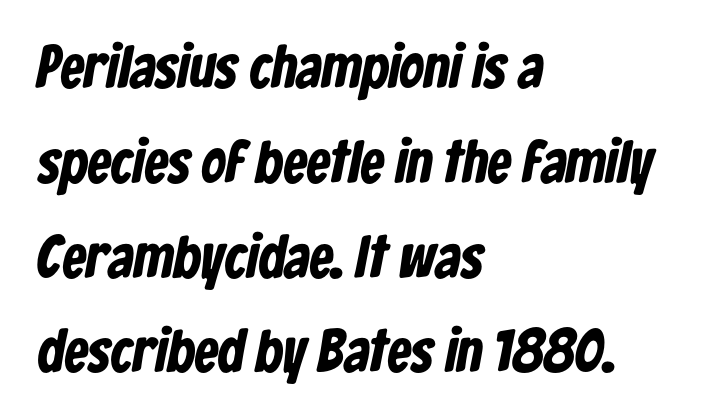
Examine the stroke ends and you'll find no serifs. Evenly set lines give the paragraph a standard silhouette. Spacing verdict: proportional, widths tailored to each character. Tracking value appears to be zero — textbook default spacing. Each glyph is drawn with heavy, bold strokes. Left-aligned paragraph, ragged on the right.
